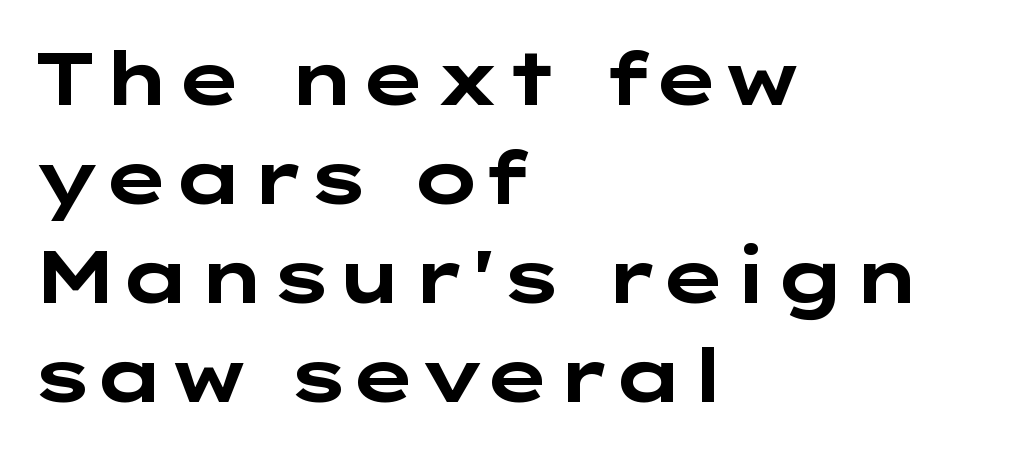
{"serif": "no", "italic": "no", "bold": "yes", "weight": "bold", "width": "wide", "stroke_contrast": "low", "x_height": "medium", "underline": "no", "align": "left", "line_spacing": "normal", "line_spacing_ratio": 1.34, "letter_spacing": "normal", "letter_spacing_em": 0.0, "glyph_px": 74}
